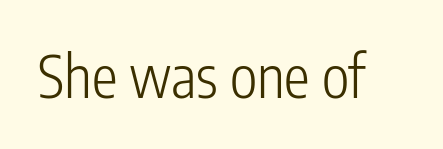
Lines of text with bare space underneath. Look at the tracking — it's just the regular setting, nothing added. Letters have the restrained weight of plain body copy at most. This rendering employs a face without finishing strokes, i.e., a sans-serif. These lines were composed using upright roman letters.
